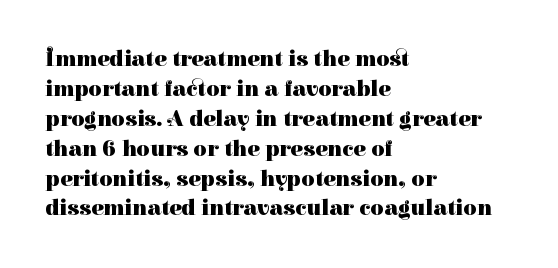
Designer's note — italics off, roman on. Clear beneath every line of the passage. Set as a true bold cut, around the 700 mark. How would I describe the line gaps? Plain and ordinary.
